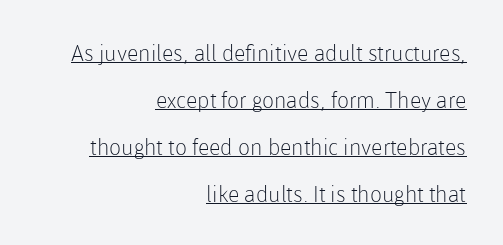
Casual observation: everything's shoved over to the right. The type is set solid horizontally, with unmodified tracking. The axis of the letterforms is exactly vertical. The typeface has the unassuming heft of standard copy or less. The string is rendered with underlining switched on. Line spacing here is loose.
